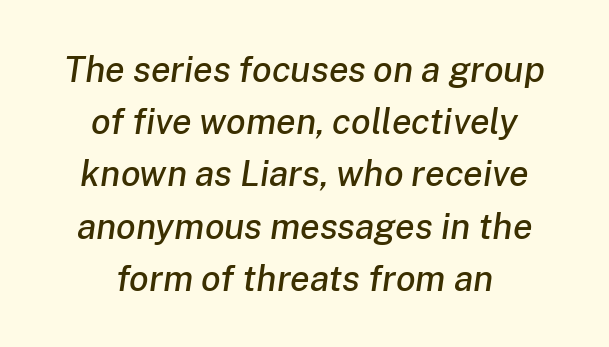
{"italic": "yes", "lean": "right", "slant_degrees": 8, "width": "normal", "stroke_contrast": "low", "x_height": "medium", "monospaced": "no", "underline": "no", "align": "center", "line_spacing": "normal", "line_spacing_ratio": 1.45, "letter_spacing": "normal", "letter_spacing_em": 0.0, "glyph_px": 36}
